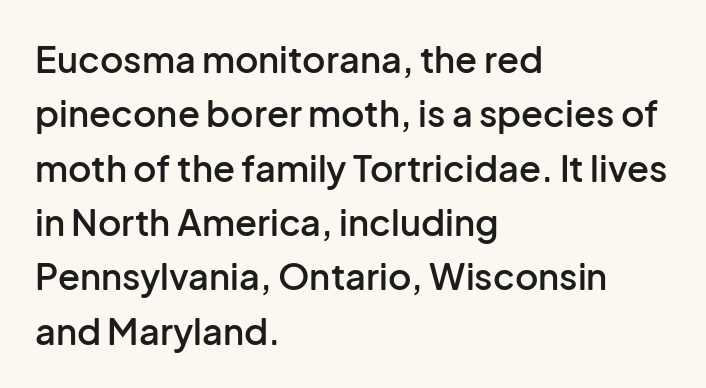
{"serif": "no", "italic": "no", "bold": "semi", "weight": "semibold", "width": "normal", "stroke_contrast": "low", "x_height": "medium", "monospaced": "no", "underline": "no", "align": "left", "line_spacing": "normal", "line_spacing_ratio": 1.51, "letter_spacing": "normal", "letter_spacing_em": 0.0, "glyph_px": 36}
